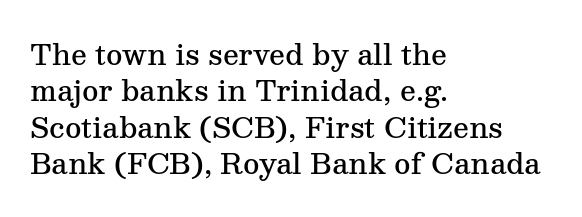
The zone under the glyphs is completely vacant. What stands out about the letter spacing? Nothing — it is the standard amount. Caption: multi-line text, flush left, ragged right. Compared with an ordinary text face, these strokes are moderately heavier — a semibold. Do the characters align in a grid? No, the font is proportional.
